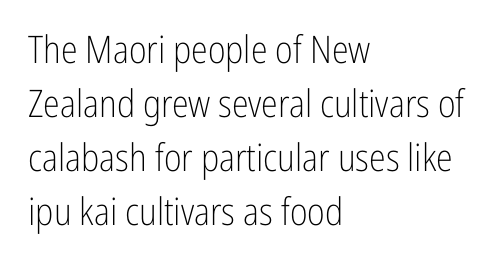
Q: Is the text bold? A: No.
Q: Is the text italic (slanted)? A: No, it is upright.
Q: Is the typeface a serif or a sans-serif typeface? A: Sans-serif.
Q: Is the text underlined? A: No.
Q: How is the paragraph aligned? A: Left-aligned.
Q: Is the spacing between letters normal or unusually wide? A: Normal.
Q: Is the spacing between lines tight, normal or loose? A: Normal.
Q: Width (condensed, normal, or wide)? A: Condensed.
Q: Stroke contrast? A: Low.
Q: x-height? A: Medium.
Q: Monospaced? A: No.
